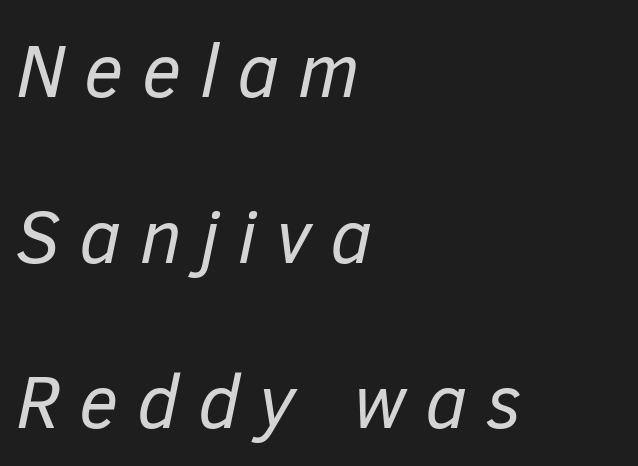
The image shows 75 px regular-weight type, italic (leaning right); set left-aligned, loose line spacing (2.21x), unusually wide letter spacing (+0.25 em), not underlined; low stroke contrast and a medium x-height.
